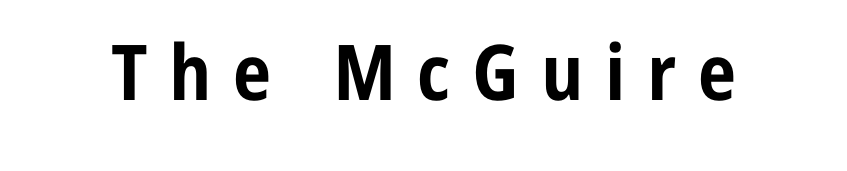
Q: Is the text bold? A: Yes.
Q: Is the text italic (slanted)? A: No, it is upright.
Q: Is the typeface a serif or a sans-serif typeface? A: Sans-serif.
Q: Is the text underlined? A: No.
Q: Is the spacing between letters normal or unusually wide? A: Unusually wide.
Q: Width (condensed, normal, or wide)? A: Condensed.
Q: Stroke contrast? A: Low.
Q: x-height? A: Medium.
Q: Monospaced? A: No.
